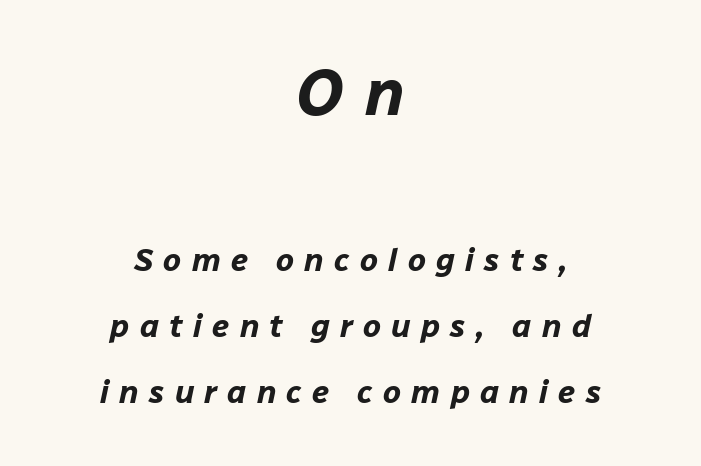
Is this a fixed-width face? No — the glyphs have proportional, varying widths. Is the type slanted? Yes — the strokes lean at a clear angle. The glyphs have the mass of a bold cut. The initial chunk of copy outweighs the following chunk in type size. A clean baseline with only descenders dipping below it.
